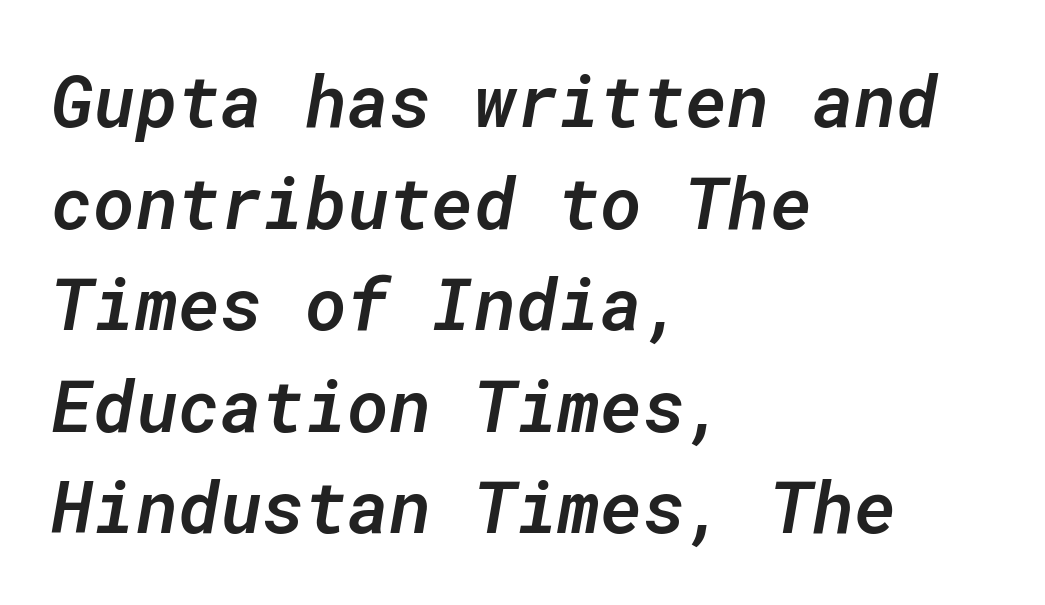
{"italic": "yes", "lean": "right", "slant_degrees": 10, "bold": "semi", "weight": "semibold", "width": "normal", "stroke_contrast": "low", "x_height": "medium", "monospaced": "yes", "underline": "no", "align": "left", "line_spacing": "normal", "line_spacing_ratio": 1.41, "letter_spacing": "normal", "letter_spacing_em": 0.0, "glyph_px": 72}
